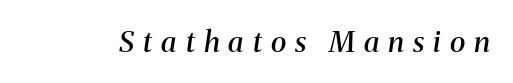
{"serif": "yes", "italic": "yes", "lean": "right", "slant_degrees": 8, "bold": "semi", "weight": "semibold", "width": "normal", "stroke_contrast": "medium", "x_height": "medium", "monospaced": "no", "underline": "no", "letter_spacing": "wide", "letter_spacing_em": 0.31, "glyph_px": 29}
